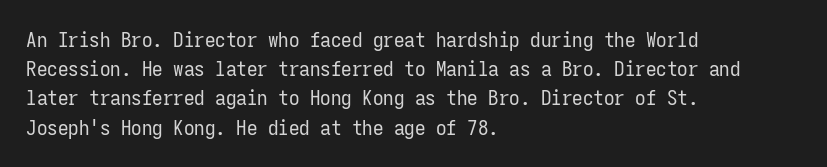
The image shows 21 px text type, upright; set left-aligned, normal line spacing (1.39x), normal letter spacing, not underlined.
